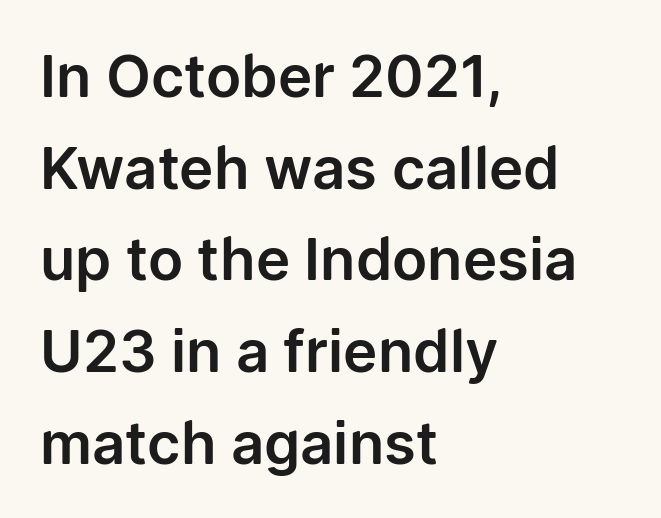
Q: Is the text italic (slanted)? A: No, it is upright.
Q: Is the typeface a serif or a sans-serif typeface? A: Sans-serif.
Q: Is the text underlined? A: No.
Q: How is the paragraph aligned? A: Left-aligned.
Q: Is the spacing between letters normal or unusually wide? A: Normal.
Q: Is the spacing between lines tight, normal or loose? A: Normal.
Q: Width (condensed, normal, or wide)? A: Normal.
Q: Stroke contrast? A: Low.
Q: x-height? A: Medium.
Q: Monospaced? A: No.
